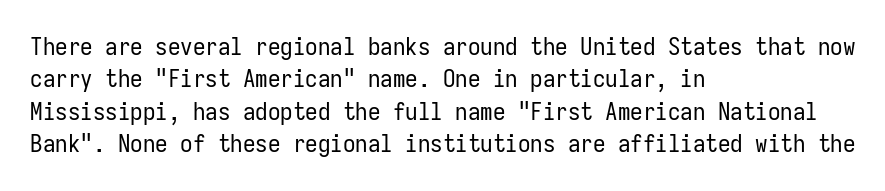
Q: Is the text bold? A: No.
Q: Is the text italic (slanted)? A: No, it is upright.
Q: Is the text underlined? A: No.
Q: How is the paragraph aligned? A: Left-aligned.
Q: Is the spacing between letters normal or unusually wide? A: Normal.
Q: Is the spacing between lines tight, normal or loose? A: Normal.
